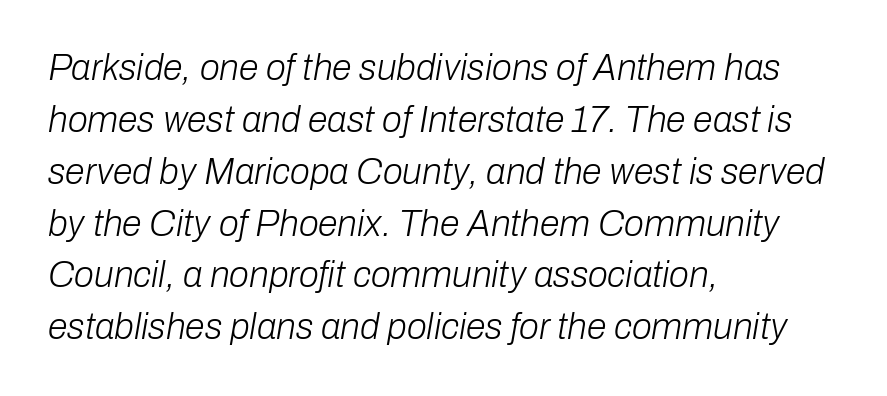
{"italic": "yes", "lean": "right", "slant_degrees": 10, "bold": "no", "weight": "light", "width": "normal", "stroke_contrast": "low", "x_height": "medium", "monospaced": "no", "underline": "no", "align": "left", "line_spacing": "normal", "line_spacing_ratio": 1.44, "letter_spacing": "normal", "letter_spacing_em": 0.0, "glyph_px": 36}
